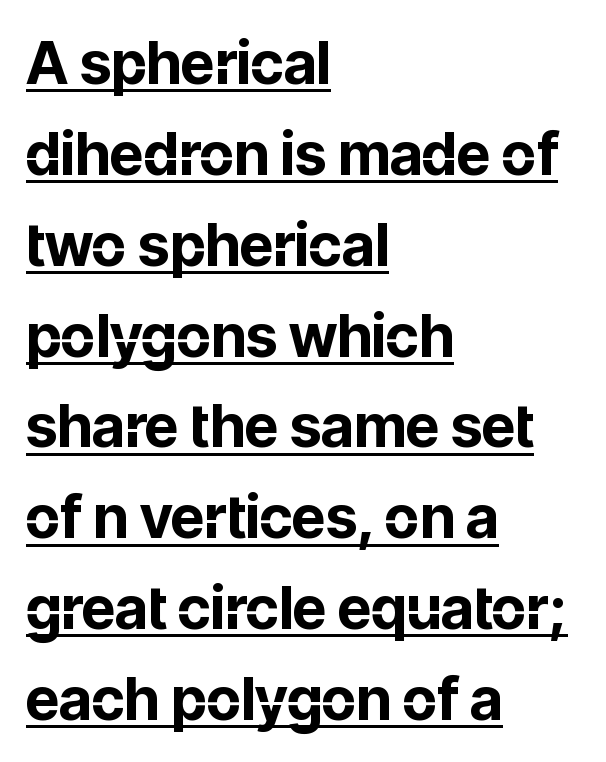
The image shows 59 px bold sans-serif type, upright; set left-aligned, normal line spacing (1.54x), normal letter spacing, underlined; low stroke contrast and a medium x-height.
